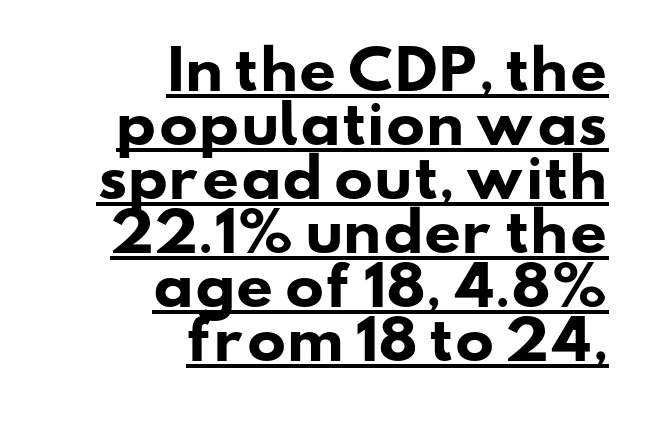
{"serif": "no", "bold": "yes", "weight": "heavy", "width": "wide", "stroke_contrast": "low", "x_height": "small", "monospaced": "no", "underline": "yes", "align": "right", "line_spacing": "tight", "line_spacing_ratio": 1.04, "letter_spacing": "normal", "letter_spacing_em": 0.0, "glyph_px": 52}
